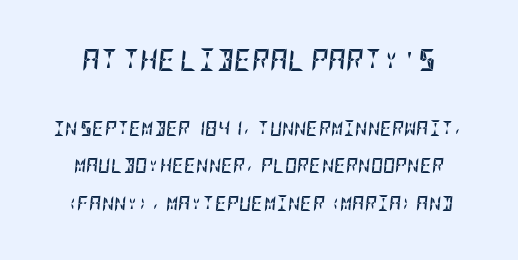
The lines are spread far apart with generous leading. The passage shown leans; its letterforms are oblique. Only glyphs here, with clear space below each row. Between these two stacked blocks, the higher one wins on size. Heft: maximum for text — a bold.
